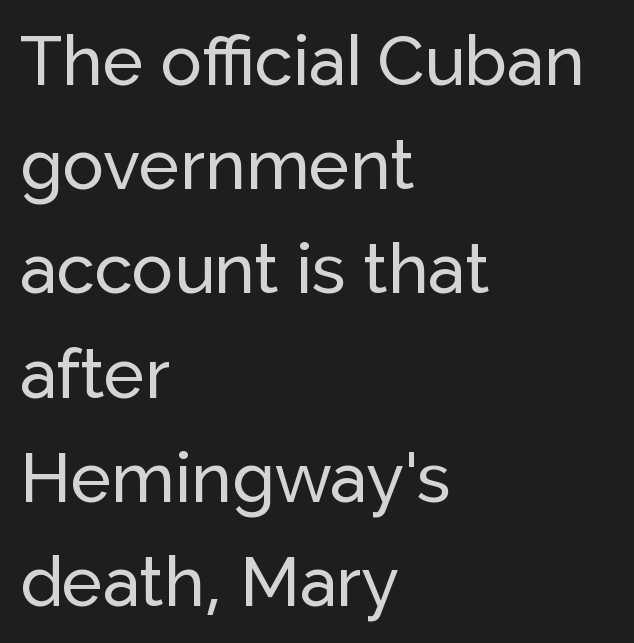
The passage shown is typed in a proportional face where columns would drift. The glyphs in this specimen are sans serif. Anything drawn beneath the words? Only blank space. Nope, not italic — everything's standing straight. The gaps between neighbouring characters are ordinary and unremarkable.
